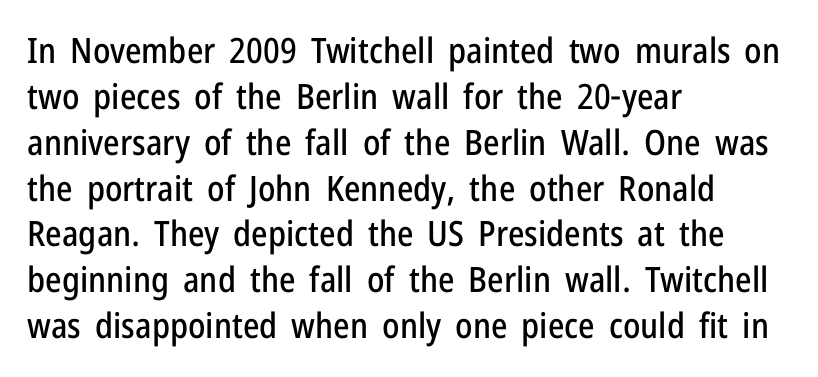
The image shows 35 px condensed sans-serif type, upright; set left-aligned, normal line spacing (1.31x), normal letter spacing, not underlined; low stroke contrast and a medium x-height.
